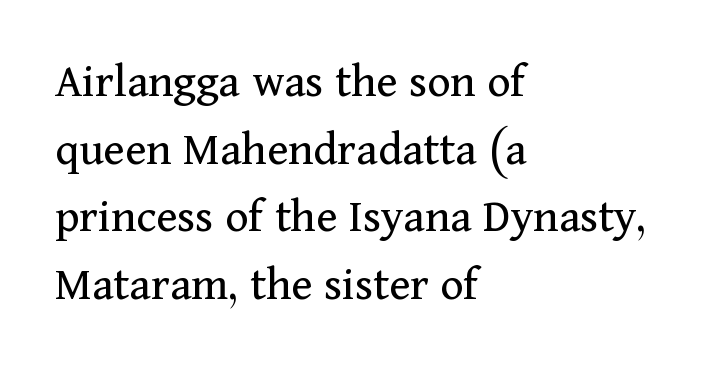
The image shows 49 px regular-weight serif type, upright; set left-aligned, normal line spacing (1.38x), normal letter spacing, not underlined; medium stroke contrast and a medium x-height.
